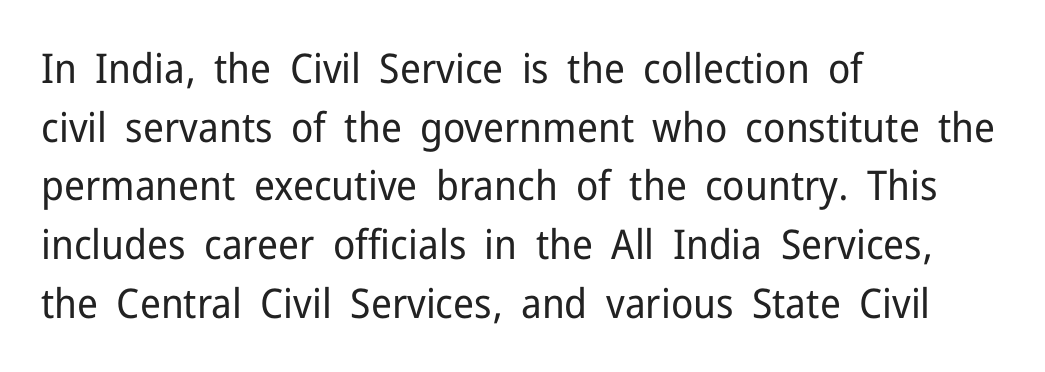
{"serif": "no", "italic": "no", "bold": "no", "weight": "regular", "width": "normal", "stroke_contrast": "low", "x_height": "medium", "monospaced": "no", "underline": "no", "align": "left", "line_spacing": "normal", "line_spacing_ratio": 1.43, "letter_spacing": "normal", "letter_spacing_em": 0.0, "glyph_px": 41}
